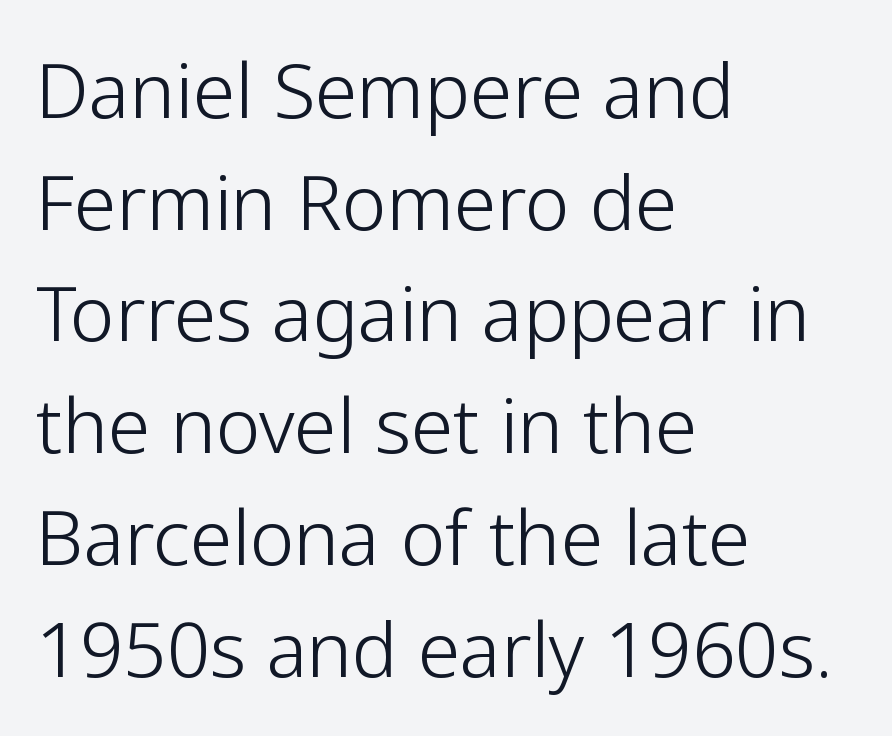
{"serif": "no", "italic": "no", "bold": "no", "weight": "light", "width": "normal", "stroke_contrast": "low", "x_height": "medium", "monospaced": "no", "underline": "no", "align": "left", "line_spacing": "normal", "line_spacing_ratio": 1.47, "letter_spacing": "normal", "letter_spacing_em": 0.0, "glyph_px": 76}
